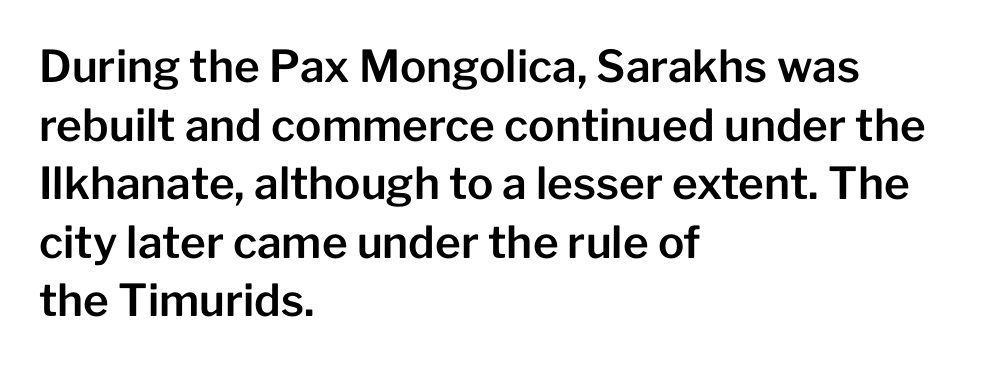
Q: Is the text italic (slanted)? A: No, it is upright.
Q: Is the typeface a serif or a sans-serif typeface? A: Sans-serif.
Q: Is the text underlined? A: No.
Q: How is the paragraph aligned? A: Left-aligned.
Q: Is the spacing between letters normal or unusually wide? A: Normal.
Q: Is the spacing between lines tight, normal or loose? A: Normal.
Q: Width (condensed, normal, or wide)? A: Normal.
Q: Stroke contrast? A: Low.
Q: x-height? A: Medium.
Q: Monospaced? A: No.
